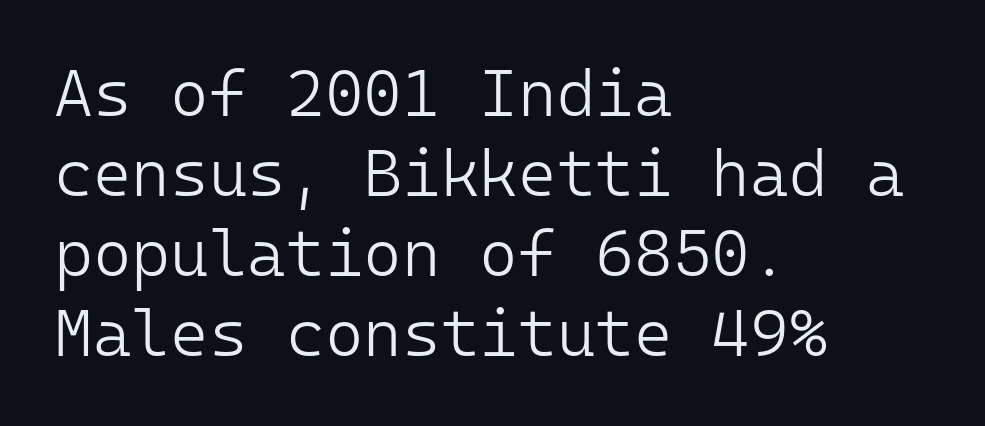
{"serif": "no", "italic": "no", "bold": "no", "weight": "light", "width": "normal", "stroke_contrast": "low", "x_height": "medium", "monospaced": "yes", "underline": "no", "align": "left", "line_spacing_ratio": 1.21, "letter_spacing": "normal", "letter_spacing_em": 0.0, "glyph_px": 66}
